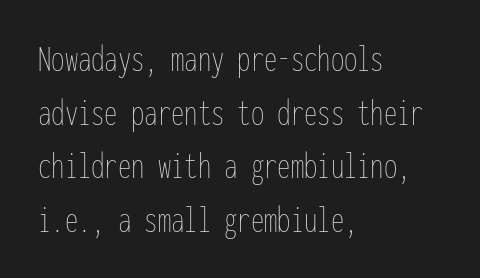
The image shows 38 px thin, condensed type, upright, monospaced; set left-aligned, normal line spacing (1.41x), normal letter spacing, not underlined; low stroke contrast and a medium x-height.
